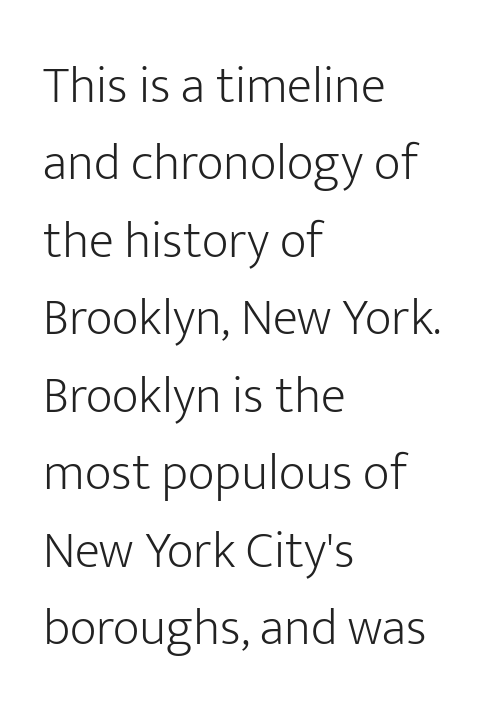
{"serif": "no", "italic": "no", "bold": "no", "weight": "light", "width": "normal", "stroke_contrast": "low", "x_height": "medium", "monospaced": "no", "underline": "no", "align": "left", "line_spacing": "normal", "line_spacing_ratio": 1.49, "letter_spacing": "normal", "letter_spacing_em": 0.0, "glyph_px": 52}
